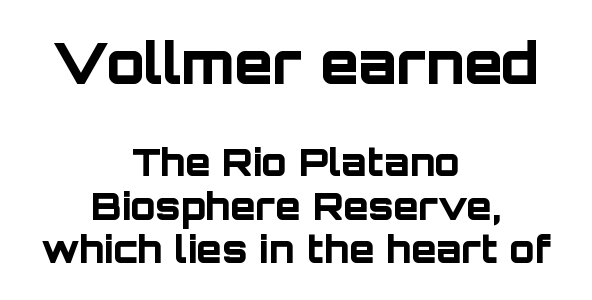
{"serif": "no", "italic": "no", "bold": "yes", "weight": "bold", "width": "normal", "stroke_contrast": "low", "x_height": "large", "monospaced": "no", "underline": "no", "align": "center", "line_spacing_ratio": 1.18, "letter_spacing": "normal", "letter_spacing_em": 0.0, "larger_block": "first", "size_ratio": 1.51, "glyph_px": 56}
